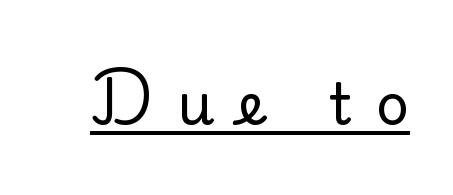
Q: Is the text italic (slanted)? A: No, it is upright.
Q: Is the typeface a serif or a sans-serif typeface? A: Serif.
Q: Is the text underlined? A: Yes.
Q: Is the spacing between letters normal or unusually wide? A: Unusually wide.
Q: Width (condensed, normal, or wide)? A: Normal.
Q: Stroke contrast? A: Low.
Q: x-height? A: Small.
Q: Monospaced? A: No.
